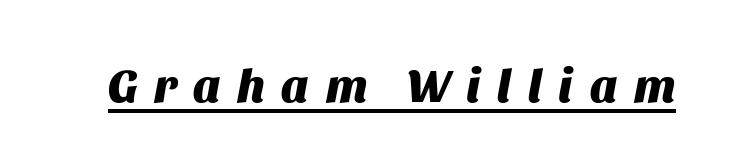
Students, note that the glyphs here are deliberately spaced far apart. A typesetter would call this proportional, since set widths differ per character. This is oblique type, the kind used for emphasis or titles. A continuous stroke trails under the words, as in a hyperlink. As a designer I'd log this as weight 700, bold.
